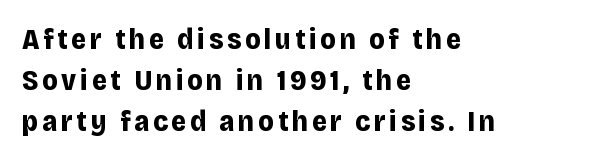
{"serif": "no", "italic": "no", "bold": "yes", "weight": "bold", "width": "normal", "stroke_contrast": "low", "x_height": "large", "monospaced": "no", "underline": "no", "align": "left", "line_spacing": "normal", "line_spacing_ratio": 1.41, "glyph_px": 29}
